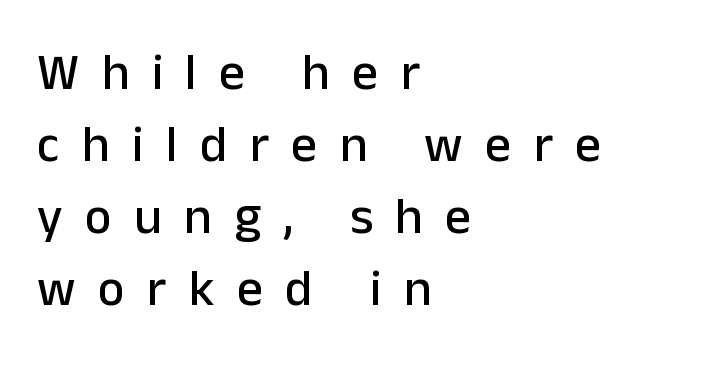
Q: Is the text italic (slanted)? A: No, it is upright.
Q: Is the typeface a serif or a sans-serif typeface? A: Sans-serif.
Q: Is the text underlined? A: No.
Q: How is the paragraph aligned? A: Left-aligned.
Q: Is the spacing between letters normal or unusually wide? A: Unusually wide.
Q: Is the spacing between lines tight, normal or loose? A: Normal.
Q: Width (condensed, normal, or wide)? A: Normal.
Q: Stroke contrast? A: Low.
Q: x-height? A: Medium.
Q: Monospaced? A: No.
